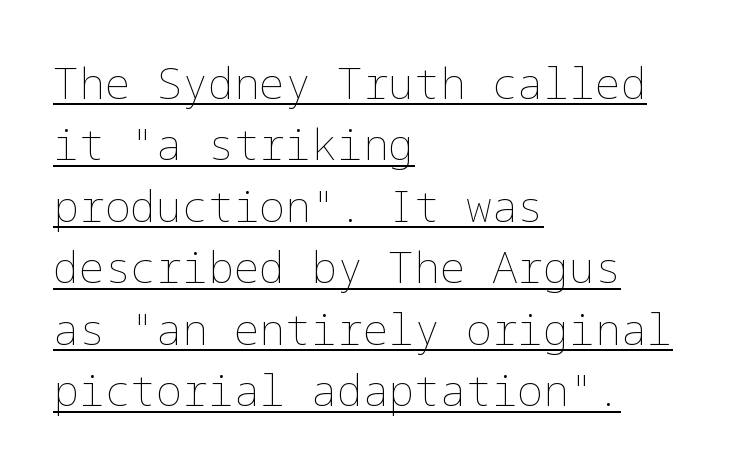
{"italic": "no", "bold": "no", "weight": "thin", "width": "normal", "stroke_contrast": "low", "x_height": "medium", "underline": "yes", "align": "left", "line_spacing": "normal", "line_spacing_ratio": 1.43, "letter_spacing": "normal", "letter_spacing_em": 0.0, "glyph_px": 43}
